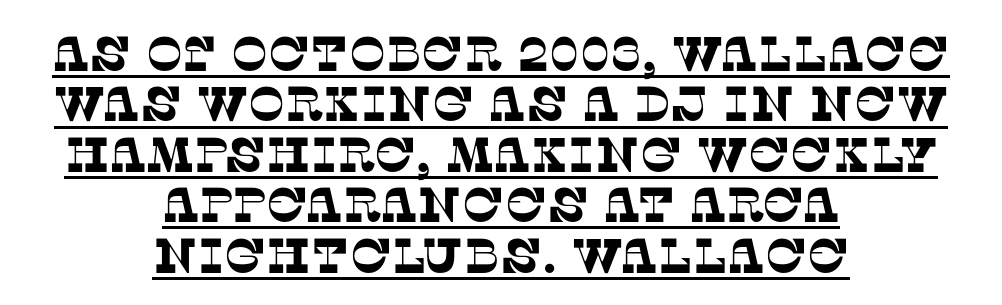
Are there feet on the stems? There are — it's a serif. Leading: reduced. Spacing verdict: proportional, widths tailored to each character. How are the letters spaced? Ordinarily, with no added tracking. Neither beginnings nor endings align; midpoints do. The words here are underlined.
